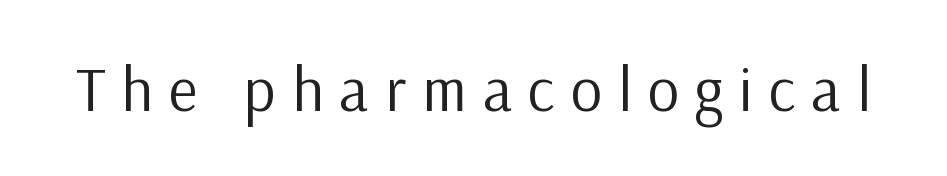
{"serif": "no", "italic": "no", "bold": "no", "weight": "regular", "width": "normal", "stroke_contrast": "low", "x_height": "medium", "monospaced": "no", "underline": "no", "letter_spacing": "wide", "letter_spacing_em": 0.26, "glyph_px": 62}
